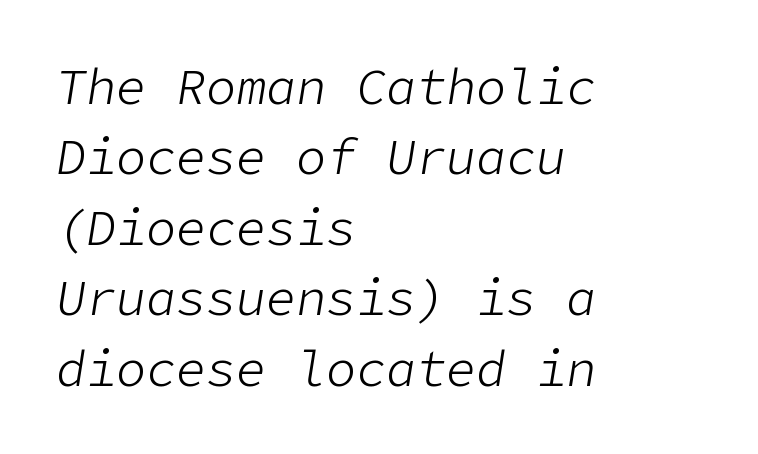
The glyphs look as if they've been sheared to an angle. Each new line begins a customary step beneath the previous one. Spacing between characters is what you'd get straight out of the box. The gap between lines stays unmarked.
